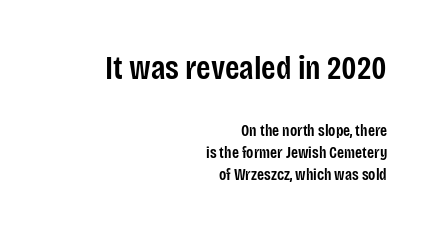
The image shows 33 px semibold, condensed sans-serif type, upright; set right-aligned, normal line spacing (1.4x), normal letter spacing, not underlined; the first (top) block is 2.06x larger; low stroke contrast and a large x-height.
